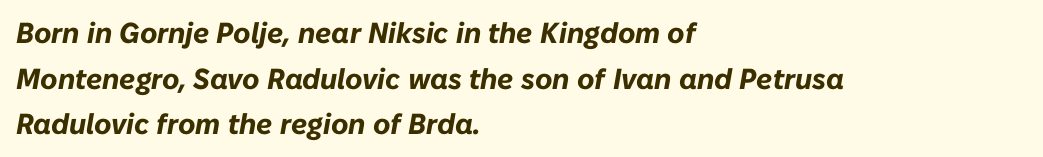
The strip under each line holds only bare page. Normally led — the rows are evenly, conventionally spaced. When letters slant like this, we call the style italic. Think of a printed novel: that variable character pitch is what you see here. The rendering keeps characters at their native spacing. The glyphs have the mass of a bold cut.
